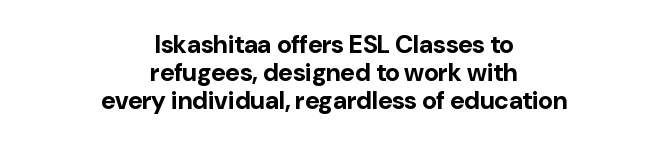
A typesetter would call this zero additional tracking. The characters look thick and weighty, a clear bold. The leading is snug, giving the passage a crowded texture. Posture: straight, roman, zero tilt.
